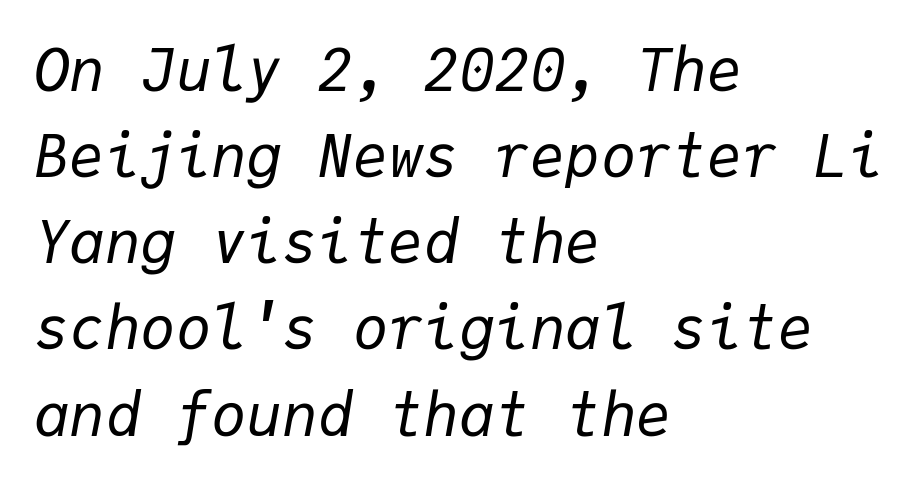
The image shows 59 px regular-weight type, italic (leaning right), monospaced; set left-aligned, normal line spacing (1.46x), normal letter spacing, not underlined; low stroke contrast and a medium x-height.
